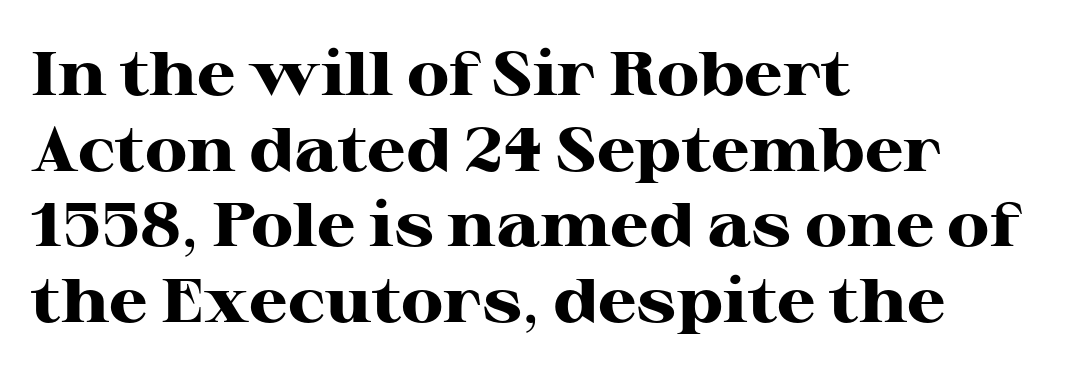
Q: Is the text bold? A: Yes.
Q: Is the text italic (slanted)? A: No, it is upright.
Q: Is the typeface a serif or a sans-serif typeface? A: Serif.
Q: Is the text underlined? A: No.
Q: How is the paragraph aligned? A: Left-aligned.
Q: Is the spacing between letters normal or unusually wide? A: Normal.
Q: Width (condensed, normal, or wide)? A: Wide.
Q: Stroke contrast? A: High.
Q: x-height? A: Medium.
Q: Monospaced? A: No.
